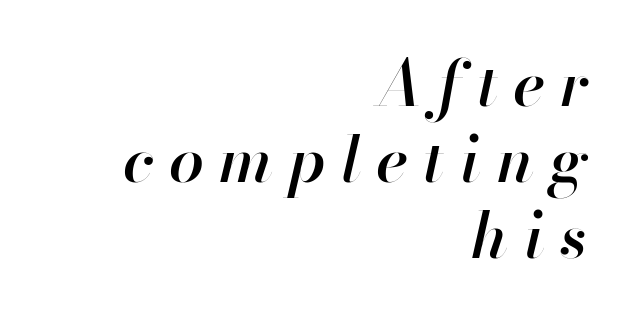
Semibold letterforms, between regular and bold. It's the slanting kind of type. Notice how the passage keeps a crisp vertical edge on the right only. The gap between lines stays unmarked.
